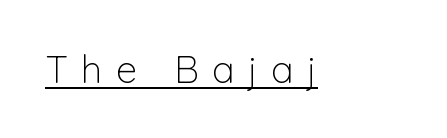
Every character sits straight up, as roman type does. The typesetting does not lean heavy: it is not bold. Look at the tracking — it's clearly loosened, letters drifting apart. Grotesque or geometric, the face here clearly has no serifs. Think of a printed novel: that variable character pitch is what you see here. A typographer would call this underscored text.
